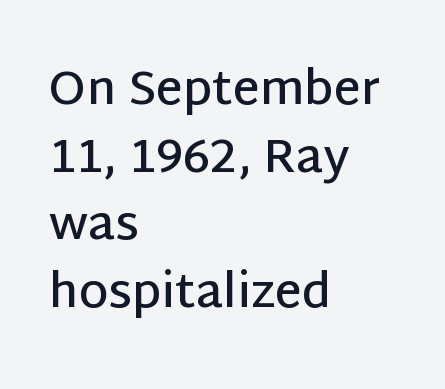
{"serif": "no", "italic": "no", "bold": "semi", "weight": "semibold", "width": "normal", "stroke_contrast": "low", "x_height": "large", "monospaced": "no", "underline": "no", "align": "left", "line_spacing": "normal", "line_spacing_ratio": 1.44, "letter_spacing": "normal", "letter_spacing_em": 0.0, "glyph_px": 47}
